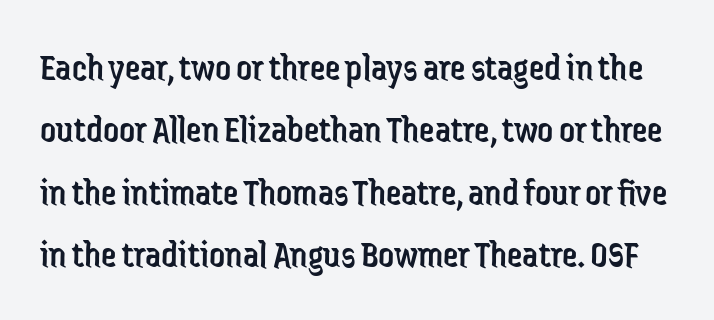
{"serif": "no", "italic": "no", "bold": "no", "weight": "regular", "width": "condensed", "stroke_contrast": "low", "x_height": "medium", "monospaced": "no", "underline": "no", "line_spacing": "normal", "line_spacing_ratio": 1.6, "letter_spacing": "normal", "letter_spacing_em": 0.0, "glyph_px": 39}
